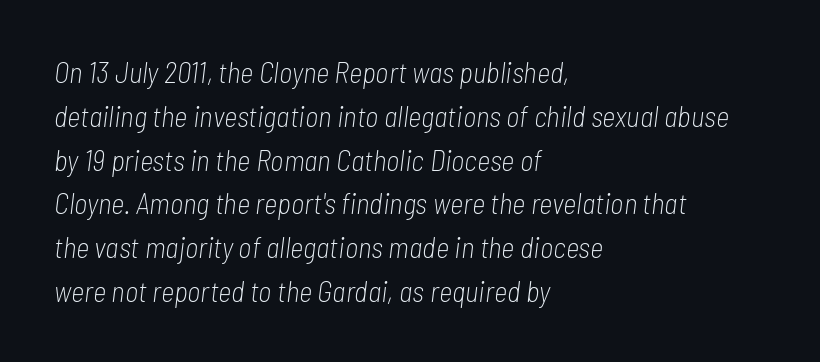
{"italic": "yes", "lean": "right", "slant_degrees": 7, "bold": "no", "weight": "light", "width": "condensed", "stroke_contrast": "low", "x_height": "medium", "monospaced": "no", "underline": "no", "align": "left", "line_spacing": "normal", "line_spacing_ratio": 1.51, "letter_spacing": "normal", "letter_spacing_em": 0.0, "glyph_px": 29}
